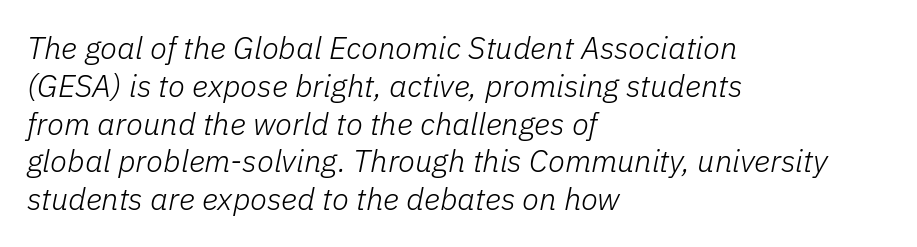
Q: Is the text bold? A: No.
Q: Is the text italic (slanted)? A: Yes, it leans right by about 11 degrees.
Q: Is the text underlined? A: No.
Q: How is the paragraph aligned? A: Left-aligned.
Q: Is the spacing between letters normal or unusually wide? A: Normal.
Q: Width (condensed, normal, or wide)? A: Normal.
Q: Stroke contrast? A: Low.
Q: x-height? A: Medium.
Q: Monospaced? A: No.
